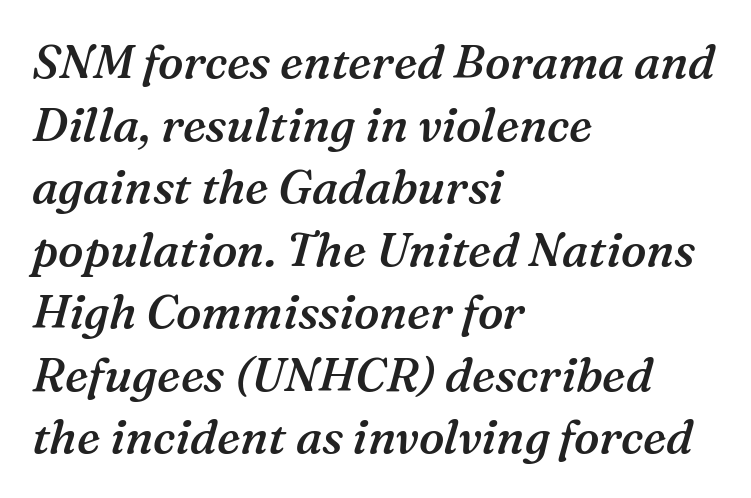
{"serif": "yes", "italic": "yes", "lean": "right", "slant_degrees": 16, "bold": "semi", "weight": "semibold", "width": "normal", "stroke_contrast": "medium", "x_height": "medium", "monospaced": "no", "underline": "no", "align": "left", "line_spacing": "normal", "line_spacing_ratio": 1.33, "letter_spacing": "normal", "letter_spacing_em": 0.0, "glyph_px": 47}
